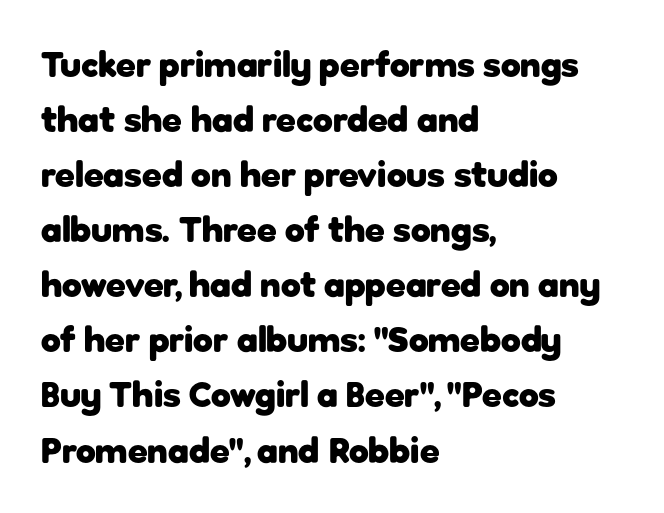
It's the straight-up-and-down kind of type. The rag falls on the right side of this text block. The passage shown stacks its lines at a standard gap. Varying glyph widths throughout — classic text-font behaviour. Letterform terminals end flat and unadorned throughout the passage. The face used here is rendered with its standard letterfit.
